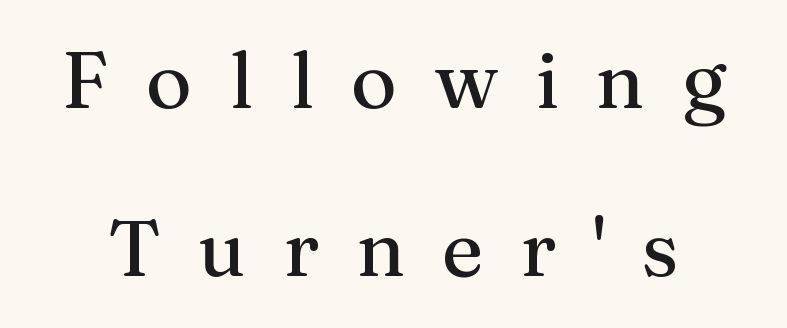
Q: Is the text italic (slanted)? A: No, it is upright.
Q: Is the typeface a serif or a sans-serif typeface? A: Serif.
Q: Is the text underlined? A: No.
Q: Is the spacing between letters normal or unusually wide? A: Unusually wide.
Q: Is the spacing between lines tight, normal or loose? A: Loose.
Q: Width (condensed, normal, or wide)? A: Normal.
Q: Stroke contrast? A: Medium.
Q: x-height? A: Medium.
Q: Monospaced? A: No.
